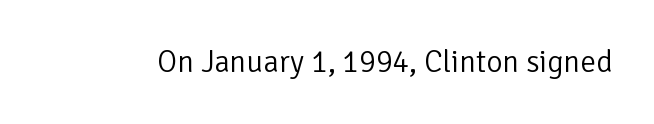
The passage shown is typeset with a sans-serif family. A roman cut, with each character standing at attention. The strip under each line holds only bare page. Caption: face not bold, strokes unweighted.
